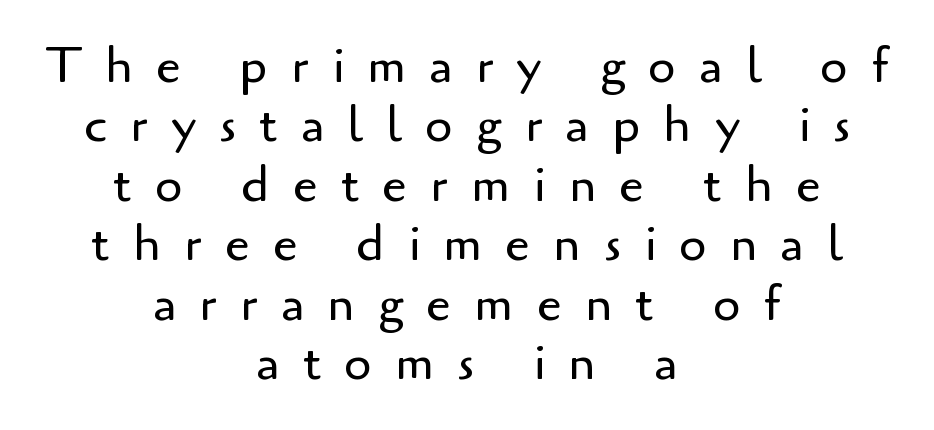
{"serif": "no", "italic": "no", "bold": "no", "weight": "regular", "width": "normal", "stroke_contrast": "low", "x_height": "small", "monospaced": "no", "underline": "no", "align": "center", "line_spacing_ratio": 1.19, "letter_spacing": "wide", "letter_spacing_em": 0.46, "glyph_px": 50}
